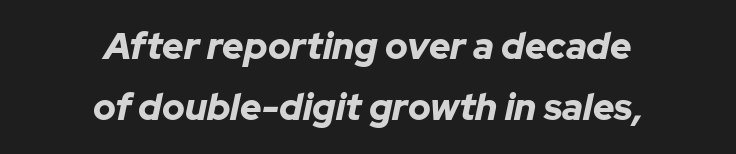
The image shows 37 px bold type, italic (leaning right); set centered, normal line spacing (1.66x), normal letter spacing, not underlined; low stroke contrast and a medium x-height.
